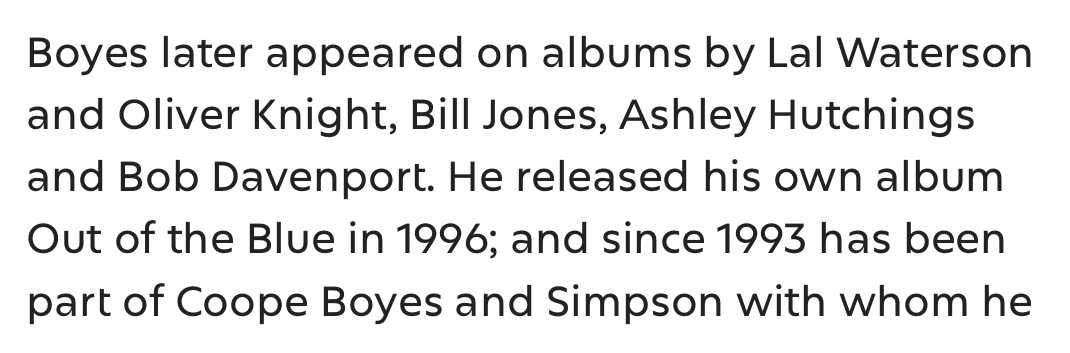
The image shows 42 px sans-serif type, upright; set normal line spacing (1.48x), normal letter spacing, not underlined; low stroke contrast and a medium x-height.
